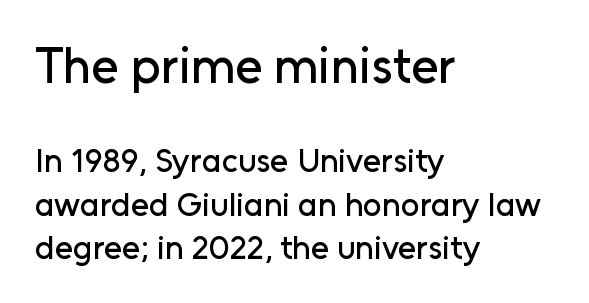
The image shows 50 px sans-serif type, upright; set left-aligned, normal line spacing (1.31x), normal letter spacing, not underlined; the first (top) block is 1.52x larger; low stroke contrast and a medium x-height.
